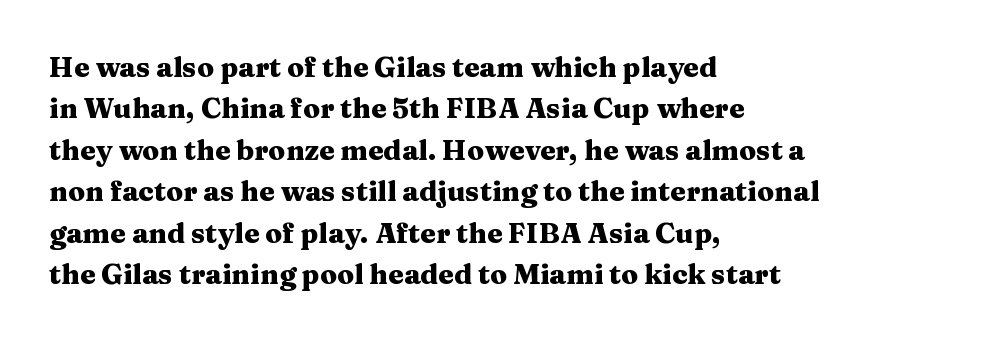
The image shows 28 px heavy, wide serif type, upright; set left-aligned, normal line spacing (1.48x), normal letter spacing, not underlined; medium stroke contrast and a medium x-height.
